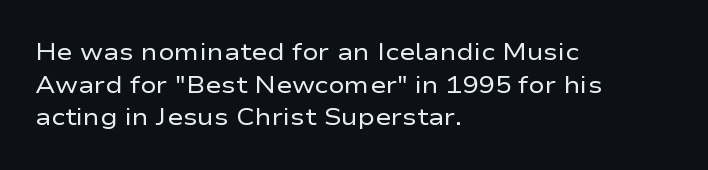
Q: Is the text bold? A: No.
Q: Is the text italic (slanted)? A: No, it is upright.
Q: Is the text underlined? A: No.
Q: How is the paragraph aligned? A: Left-aligned.
Q: Is the spacing between letters normal or unusually wide? A: Normal.
Q: Is the spacing between lines tight, normal or loose? A: Normal.
